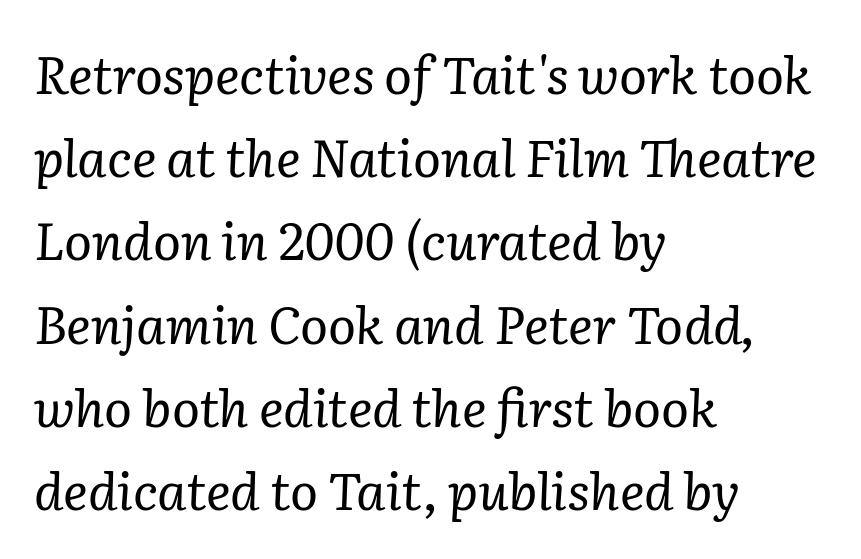
The image shows 52 px regular-weight serif type, italic (leaning right); set left-aligned, normal line spacing (1.6x), normal letter spacing, not underlined; low stroke contrast and a medium x-height.
